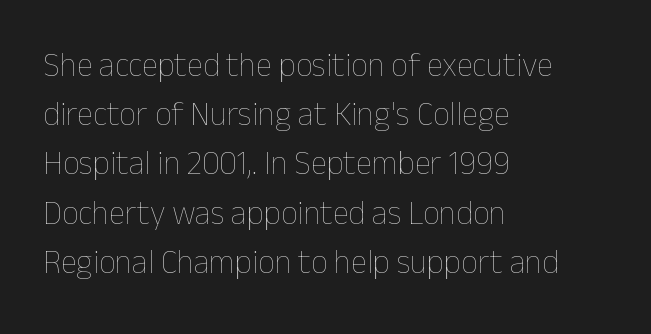
{"italic": "no", "bold": "no", "weight": "thin", "width": "normal", "stroke_contrast": "low", "x_height": "medium", "monospaced": "no", "underline": "no", "align": "left", "line_spacing": "normal", "line_spacing_ratio": 1.49, "letter_spacing": "normal", "letter_spacing_em": 0.0, "glyph_px": 33}
